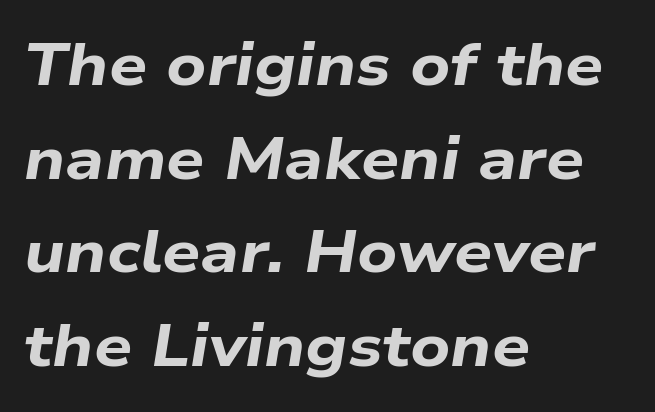
Does the leading feel generous? No, just average. The specimen reads as italic at a glance. The rendering uses natural spacing where letterforms have individual widths. The horizontal fit of the characters is conventional and even. A bare baseline throughout the passage. The font is running at its bold setting.
